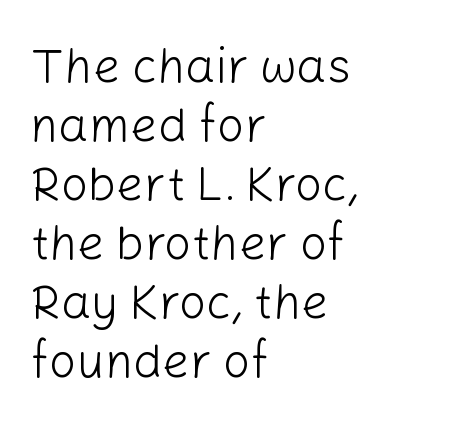
This sample uses an upright cut, with every glyph sitting square on the baseline. Each letter's strokes conclude bluntly, with no projecting serifs. Underline: absent. Observe the ordinary spacing: letters are neighbours, not strangers. This is not heavy type; no bold has been used.
